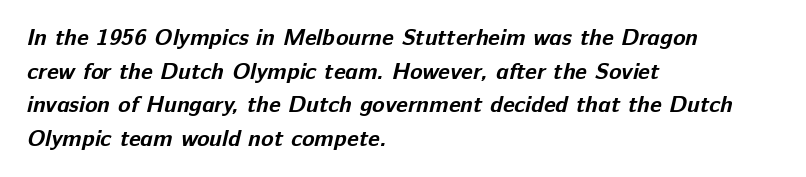
Q: Is the text bold? A: Yes.
Q: Is the text underlined? A: No.
Q: How is the paragraph aligned? A: Left-aligned.
Q: Is the spacing between letters normal or unusually wide? A: Normal.
Q: Is the spacing between lines tight, normal or loose? A: Normal.
